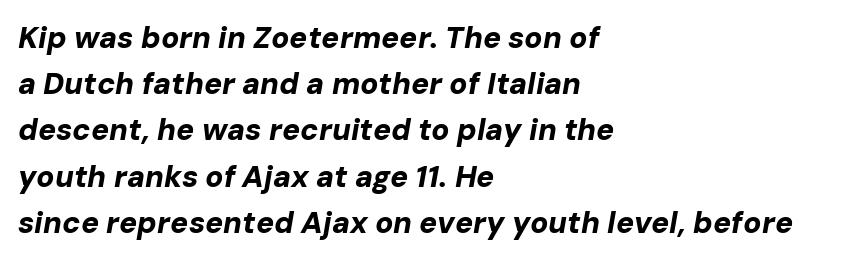
The image shows 30 px bold type, italic (leaning right); set left-aligned, normal line spacing (1.54x), normal letter spacing, not underlined; low stroke contrast and a medium x-height.
